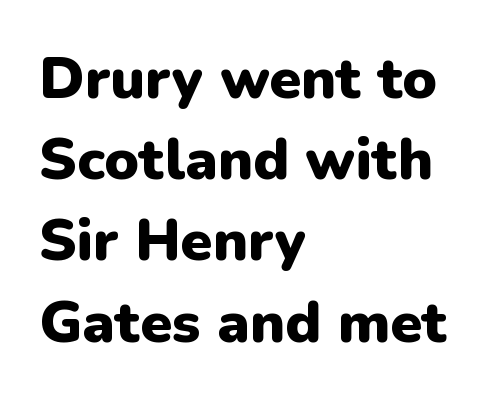
Standard letterfit; no display-style spreading of the glyphs. The gap between lines stays unmarked. Emphasis by weight is at full strength: bold. The paragraph shown leans on its left margin.
